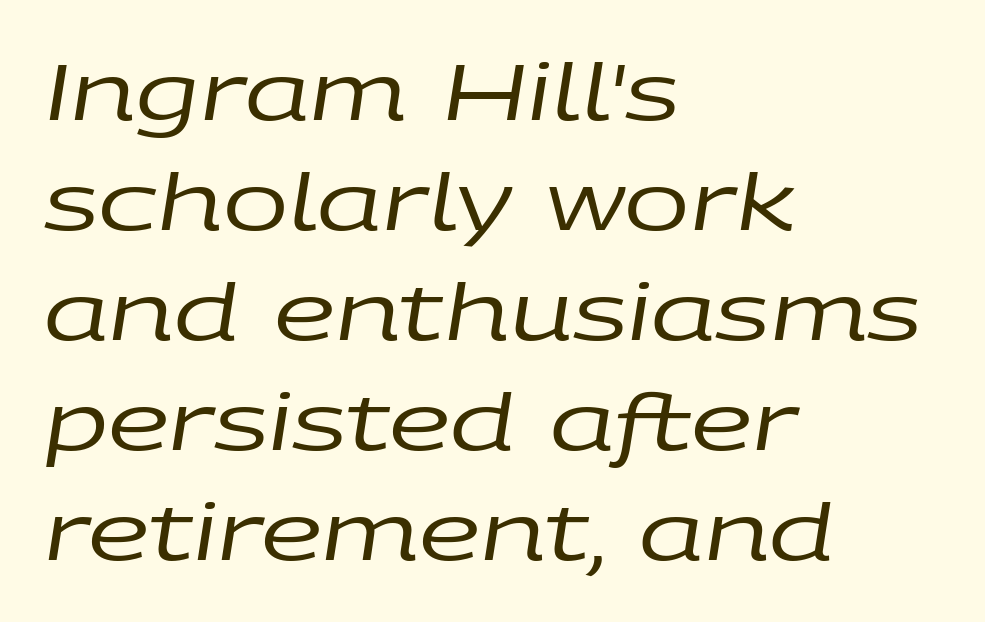
Tall strokes in this sample are angled rather than plumb. If you measured baseline to baseline, you'd find a middling distance. Tracking value appears to be zero — textbook default spacing. Check under the words: just untouched page.
